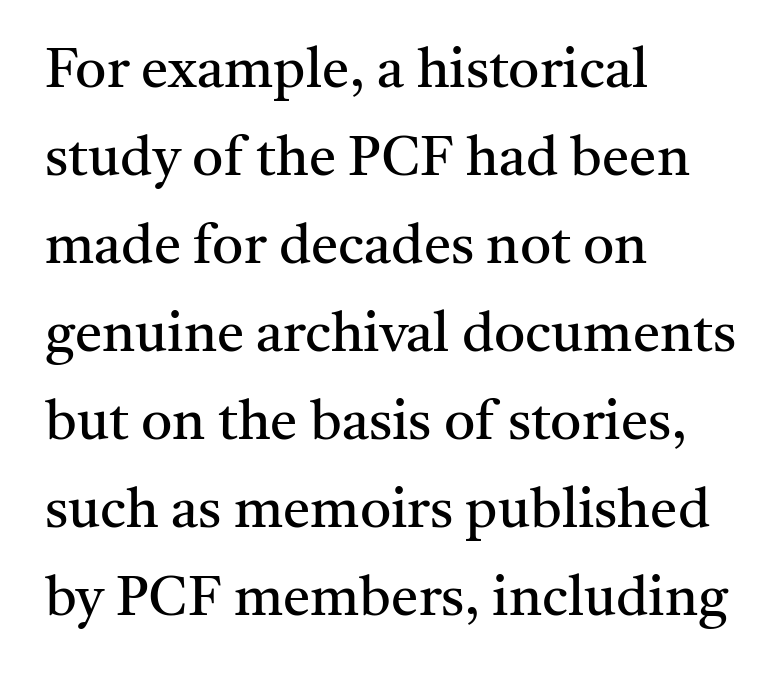
Q: Is the text bold? A: No.
Q: Is the text italic (slanted)? A: No, it is upright.
Q: Is the typeface a serif or a sans-serif typeface? A: Serif.
Q: Is the text underlined? A: No.
Q: How is the paragraph aligned? A: Left-aligned.
Q: Is the spacing between letters normal or unusually wide? A: Normal.
Q: Is the spacing between lines tight, normal or loose? A: Normal.
Q: Width (condensed, normal, or wide)? A: Normal.
Q: Stroke contrast? A: Medium.
Q: x-height? A: Medium.
Q: Monospaced? A: No.
